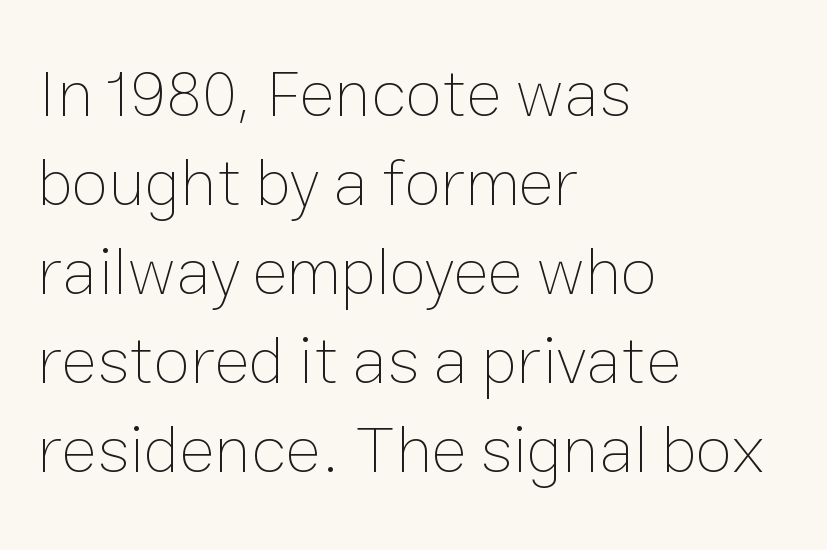
Q: Is the text bold? A: No.
Q: Is the text italic (slanted)? A: No, it is upright.
Q: Is the text underlined? A: No.
Q: How is the paragraph aligned? A: Left-aligned.
Q: Is the spacing between letters normal or unusually wide? A: Normal.
Q: Is the spacing between lines tight, normal or loose? A: Normal.
Q: Width (condensed, normal, or wide)? A: Normal.
Q: Stroke contrast? A: Low.
Q: x-height? A: Medium.
Q: Monospaced? A: No.
